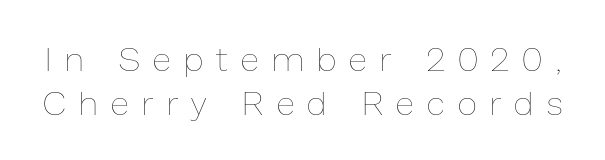
Q: Is the text bold? A: No.
Q: Is the text italic (slanted)? A: No, it is upright.
Q: Is the text underlined? A: No.
Q: Is the spacing between letters normal or unusually wide? A: Unusually wide.
Q: Is the spacing between lines tight, normal or loose? A: Normal.
Q: Width (condensed, normal, or wide)? A: Normal.
Q: Stroke contrast? A: Low.
Q: x-height? A: Medium.
Q: Monospaced? A: No.
